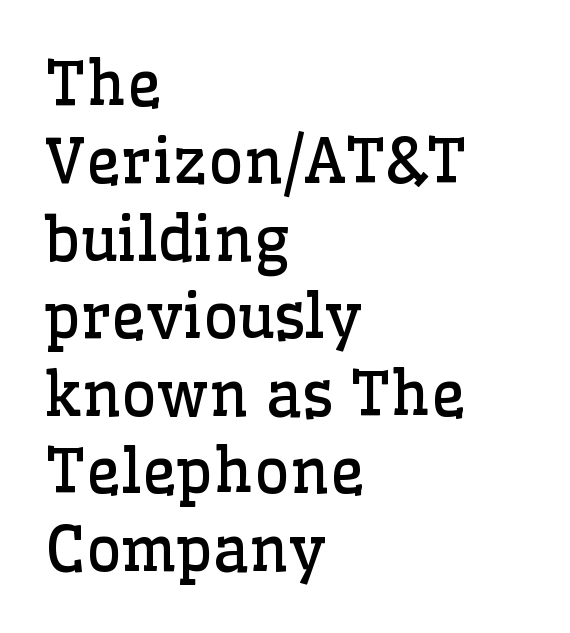
Q: Is the text bold? A: No.
Q: Is the text italic (slanted)? A: No, it is upright.
Q: Is the typeface a serif or a sans-serif typeface? A: Serif.
Q: Is the text underlined? A: No.
Q: How is the paragraph aligned? A: Left-aligned.
Q: Is the spacing between letters normal or unusually wide? A: Normal.
Q: Is the spacing between lines tight, normal or loose? A: Normal.
Q: Width (condensed, normal, or wide)? A: Normal.
Q: Stroke contrast? A: Low.
Q: x-height? A: Medium.
Q: Monospaced? A: No.
